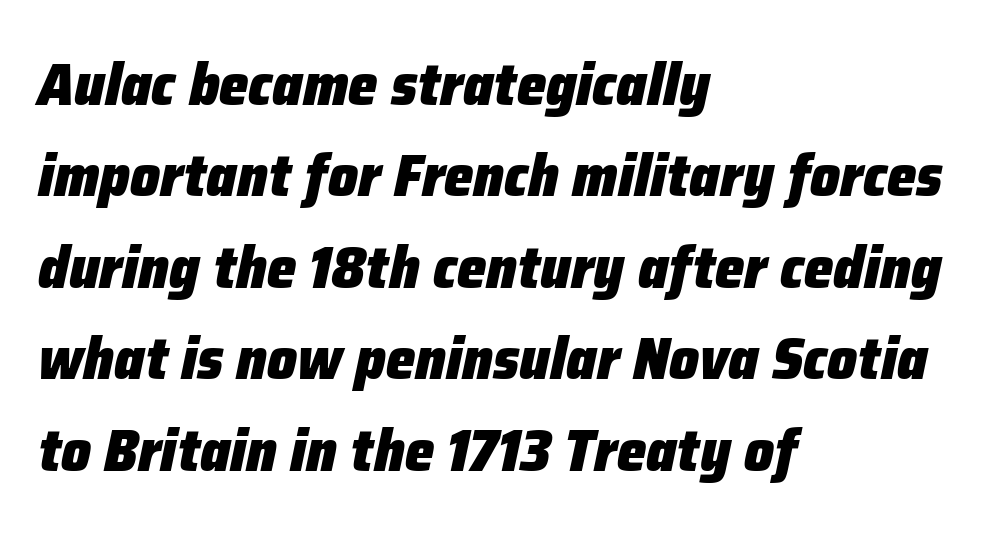
The image shows 59 px heavy type, italic (leaning right); set left-aligned, normal line spacing (1.55x), normal letter spacing, not underlined; low stroke contrast and a medium x-height.
